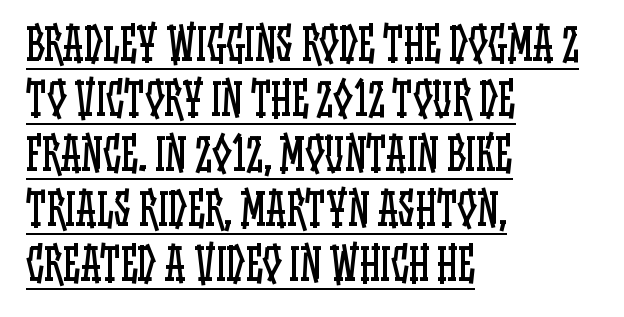
The image shows 43 px regular-weight, condensed type, upright; set left-aligned, normal line spacing (1.28x), normal letter spacing, underlined; low stroke contrast and a large x-height.
